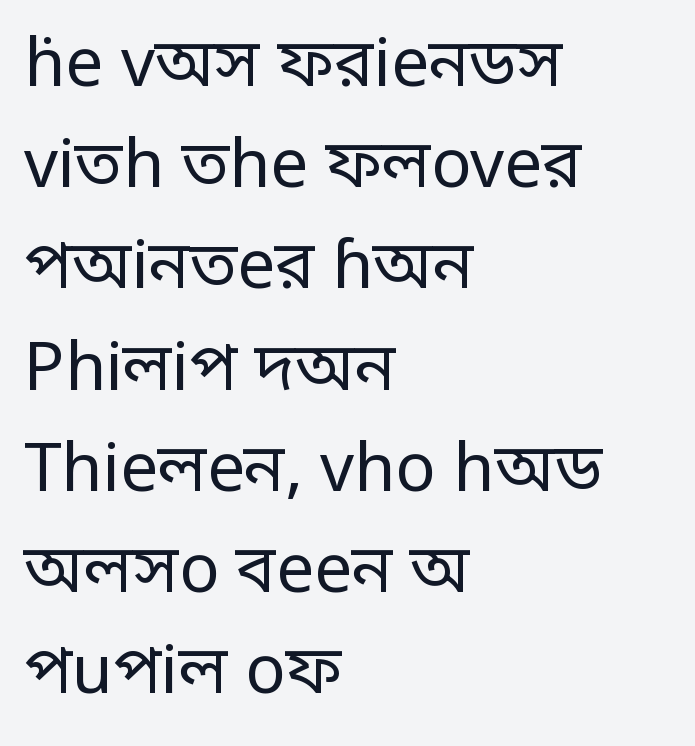
The image shows 67 px regular-weight, condensed sans-serif type, upright; set left-aligned, normal line spacing (1.51x), normal letter spacing, not underlined; low stroke contrast.
